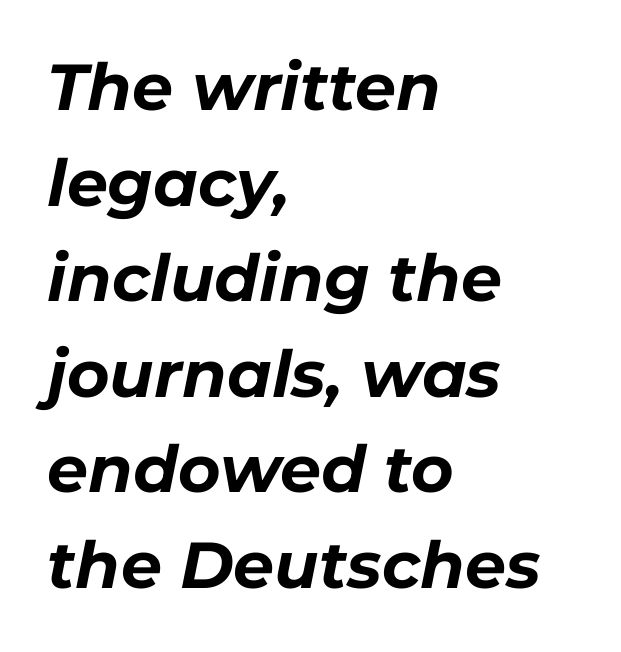
The face used here is rendered with its standard letterfit. Looks like regular typesetting: each glyph gets only the width it needs. The face used here has the dense, thick strokes of a bold. The lettering tilts uniformly, giving the passage an italic look. The lines in this sample share a left origin and differ only in where they stop.
